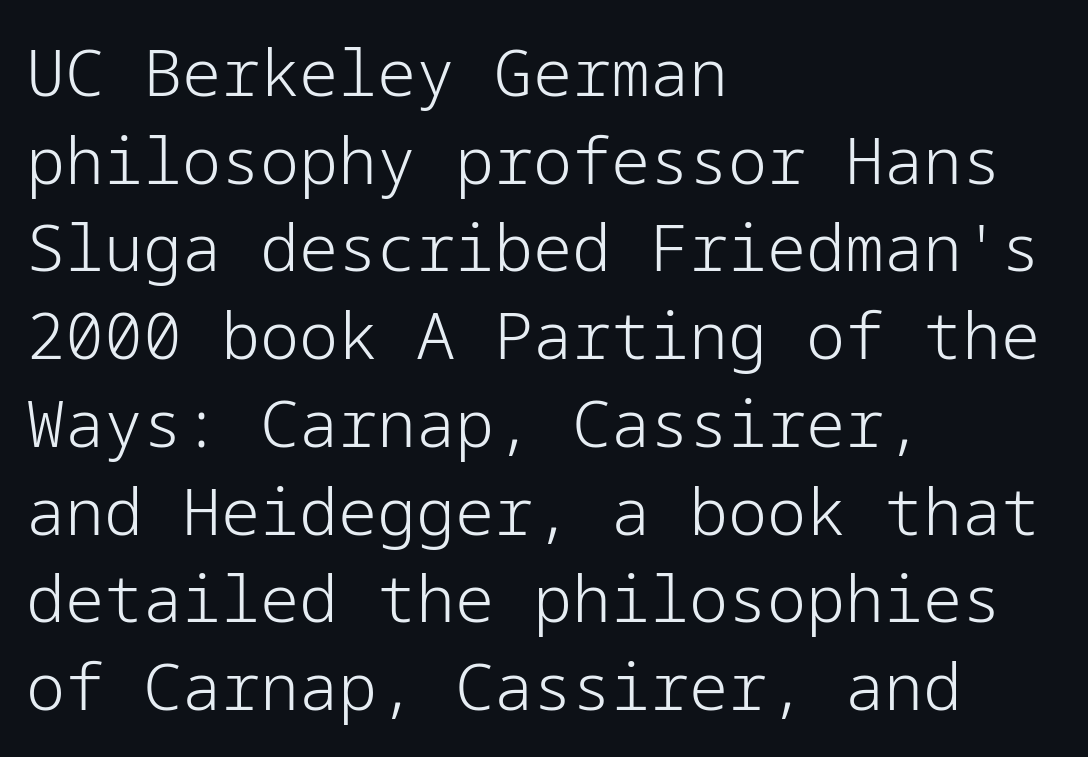
Q: Is the text bold? A: No.
Q: Is the text italic (slanted)? A: No, it is upright.
Q: Is the typeface a serif or a sans-serif typeface? A: Sans-serif.
Q: Is the text underlined? A: No.
Q: How is the paragraph aligned? A: Left-aligned.
Q: Is the spacing between letters normal or unusually wide? A: Normal.
Q: Is the spacing between lines tight, normal or loose? A: Normal.
Q: Width (condensed, normal, or wide)? A: Normal.
Q: Stroke contrast? A: Low.
Q: x-height? A: Medium.
